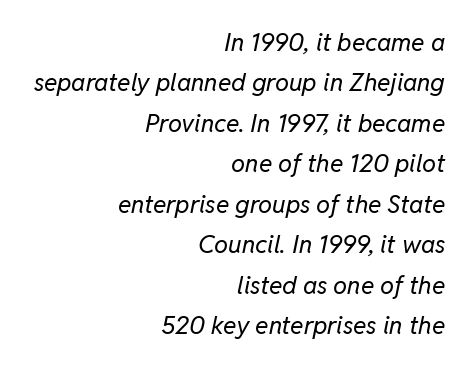
The image shows 25 px text type, italic (leaning right); set right-aligned, normal line spacing (1.62x), normal letter spacing, not underlined.
